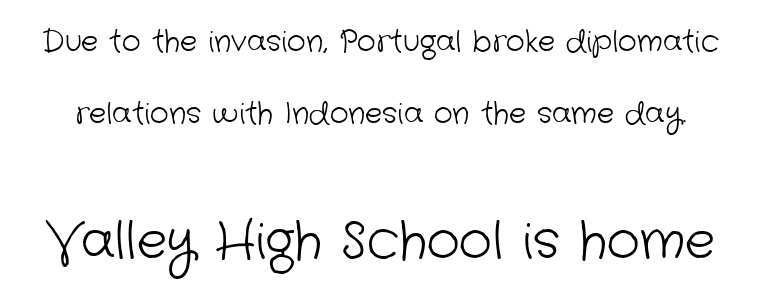
The string is rendered with underlining switched off. Leading is clearly above the norm, producing a sparse column. The face used here is a sans, in the tradition of grotesques and geometrics. No letter is thick-stroked: the sample isn't bold. Is this a fixed-width face? No — the glyphs have proportional, varying widths.
